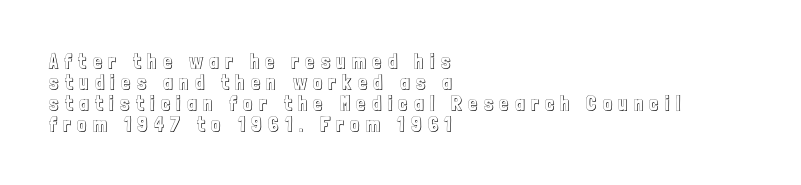
The paragraph shown leans on its left margin. Line spacing here is tight. Words float on clear page, feet unadorned. Short note: letters widely spaced. Ordinary non-slanted type is in use.
